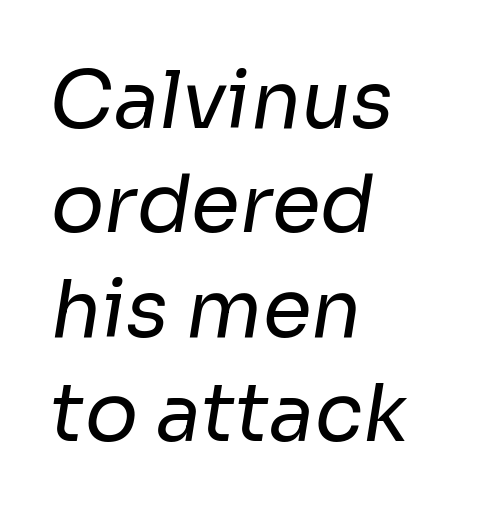
Q: Is the text bold? A: No.
Q: Is the typeface a serif or a sans-serif typeface? A: Sans-serif.
Q: Is the text underlined? A: No.
Q: How is the paragraph aligned? A: Left-aligned.
Q: Is the spacing between letters normal or unusually wide? A: Normal.
Q: Is the spacing between lines tight, normal or loose? A: Normal.
Q: Width (condensed, normal, or wide)? A: Normal.
Q: Stroke contrast? A: Low.
Q: x-height? A: Medium.
Q: Monospaced? A: No.
